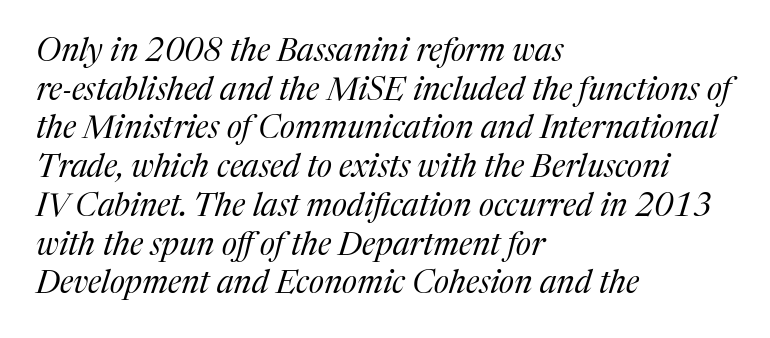
Words float on clear page, feet unadorned. The letters advance in unequal steps, a hallmark of proportional type. If you drew a line through each stem, it would be angled. Unbolded letterforms with no extra heft. Note: serifs present on the glyphs.
